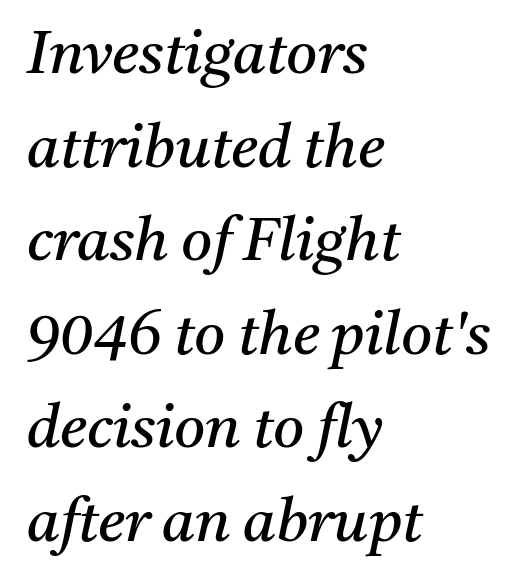
Q: Is the text bold? A: No.
Q: Is the text italic (slanted)? A: Yes, it leans right by about 11 degrees.
Q: Is the typeface a serif or a sans-serif typeface? A: Serif.
Q: Is the text underlined? A: No.
Q: How is the paragraph aligned? A: Left-aligned.
Q: Is the spacing between letters normal or unusually wide? A: Normal.
Q: Is the spacing between lines tight, normal or loose? A: Normal.
Q: Width (condensed, normal, or wide)? A: Normal.
Q: Stroke contrast? A: Medium.
Q: x-height? A: Medium.
Q: Monospaced? A: No.
